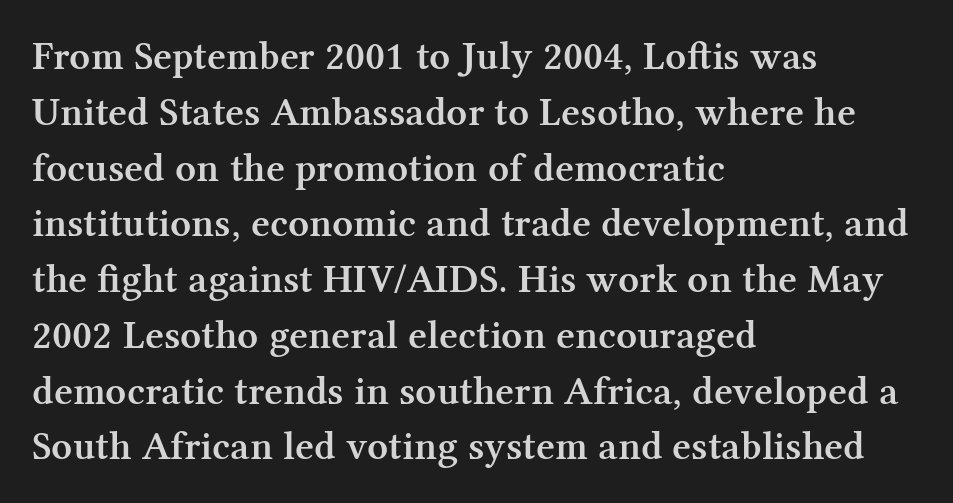
The image shows 41 px semibold serif type, upright; set left-aligned, normal line spacing (1.36x), normal letter spacing, not underlined; medium stroke contrast and a medium x-height.
